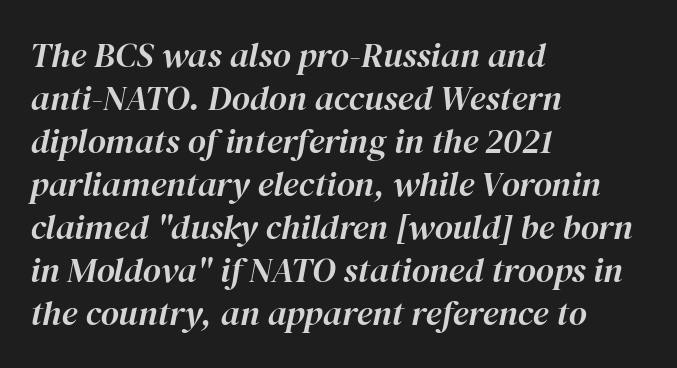
The image shows 35 px text type, italic (leaning right); set left-aligned, line spacing 1.23x, normal letter spacing, not underlined; high stroke contrast and a medium x-height.
